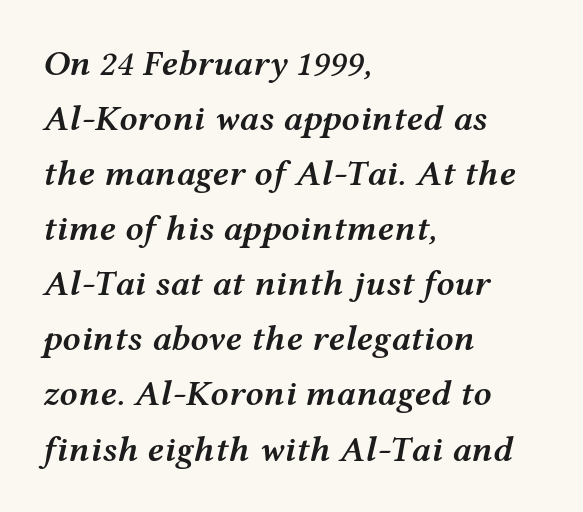
Leading matches the norm, producing a regular column. Caption: standard tracking, unaltered. A bit beefed up — I'd call it semibold rather than bold. Notice how the passage keeps a crisp vertical edge on the left only. Characters are canted at an angle relative to the baseline's perpendicular. The face used here is proportionally spaced, like ordinary book or web type.
